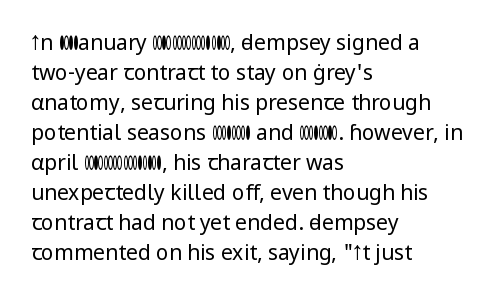
Q: Is the text bold? A: No.
Q: Is the text italic (slanted)? A: No, it is upright.
Q: Is the text underlined? A: No.
Q: How is the paragraph aligned? A: Left-aligned.
Q: Is the spacing between letters normal or unusually wide? A: Normal.
Q: Is the spacing between lines tight, normal or loose? A: Normal.
